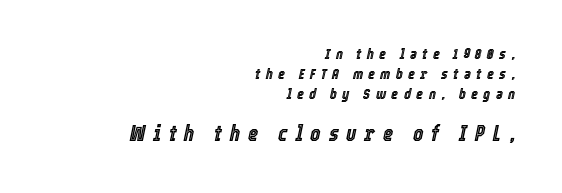
The image shows 22 px text type, italic (leaning right); set right-aligned, normal line spacing (1.32x), unusually wide letter spacing (+0.35 em), not underlined; the second (bottom) block is 1.47x larger.
